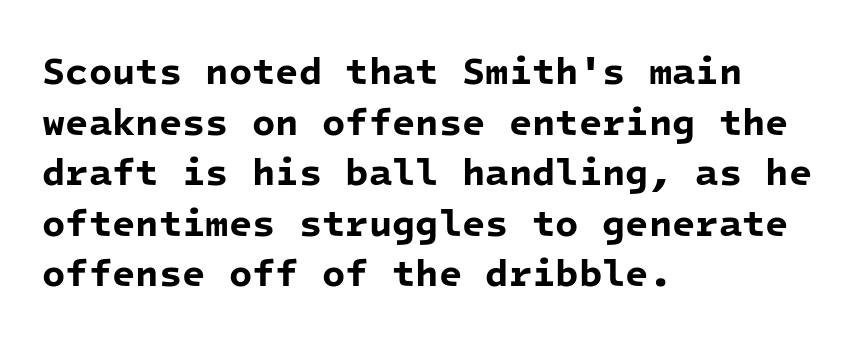
The image shows 38 px bold sans-serif type, monospaced; set left-aligned, normal line spacing (1.33x), normal letter spacing, not underlined; low stroke contrast and a medium x-height.
